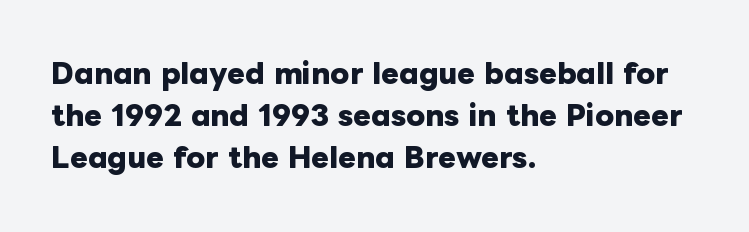
Nothing unusual about the tracking: characters are spaced as the font intends. Layout note: lines flush left. Does the lettering tilt? It doesn't — this is upright. The characters look thick and weighty, a clear bold. If you measured baseline to baseline, you'd find a middling distance. Underlining? Definitely not there.
